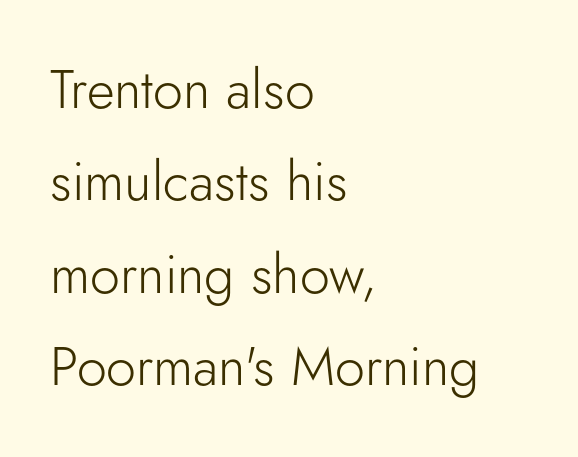
{"serif": "no", "italic": "no", "bold": "no", "weight": "light", "width": "normal", "stroke_contrast": "low", "x_height": "small", "monospaced": "no", "underline": "no", "align": "left", "line_spacing_ratio": 1.71, "letter_spacing": "normal", "letter_spacing_em": 0.0, "glyph_px": 54}
